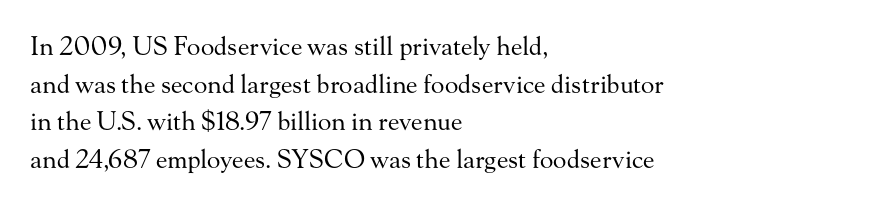
The face used here is rendered with its standard letterfit. Just letters on the line, the space beneath them empty. Caption: face not bold, strokes unweighted. Line spacing here is normal.
